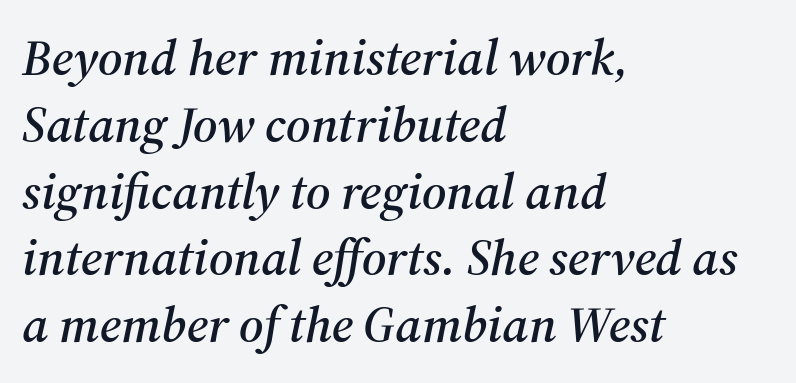
{"serif": "yes", "italic": "yes", "lean": "right", "slant_degrees": 12, "width": "normal", "stroke_contrast": "medium", "x_height": "medium", "monospaced": "no", "underline": "no", "align": "left", "line_spacing": "normal", "line_spacing_ratio": 1.31, "letter_spacing": "normal", "letter_spacing_em": 0.0, "glyph_px": 51}
